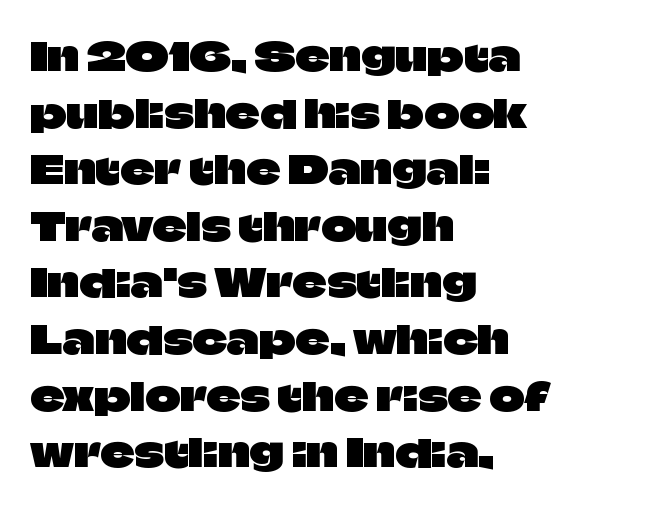
{"serif": "no", "italic": "no", "width": "normal", "stroke_contrast": "low", "x_height": "large", "monospaced": "no", "underline": "no", "align": "left", "line_spacing": "normal", "line_spacing_ratio": 1.49, "letter_spacing": "normal", "letter_spacing_em": 0.0, "glyph_px": 38}
